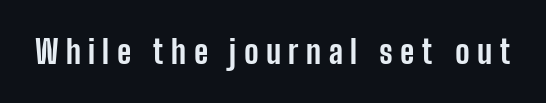
{"serif": "no", "italic": "no", "bold": "yes", "weight": "bold", "width": "condensed", "stroke_contrast": "low", "x_height": "medium", "monospaced": "no", "underline": "no", "letter_spacing": "wide", "letter_spacing_em": 0.23, "glyph_px": 32}
